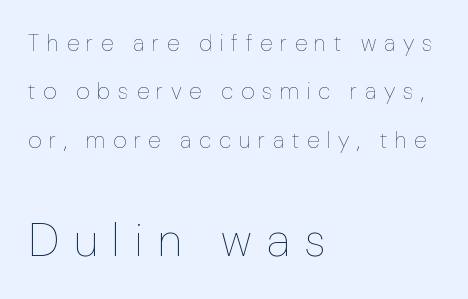
A quiet, ordinary-to-light weight characterises the typeface. Short and long lines alike share a common starting point at left. The tracking reads as deliberately expanded to a designer's eye. The rendering uses a large line-height, opening up the rows. Do the characters align in a grid? No, the font is proportional. Is there any slant? The stems are plumb.
